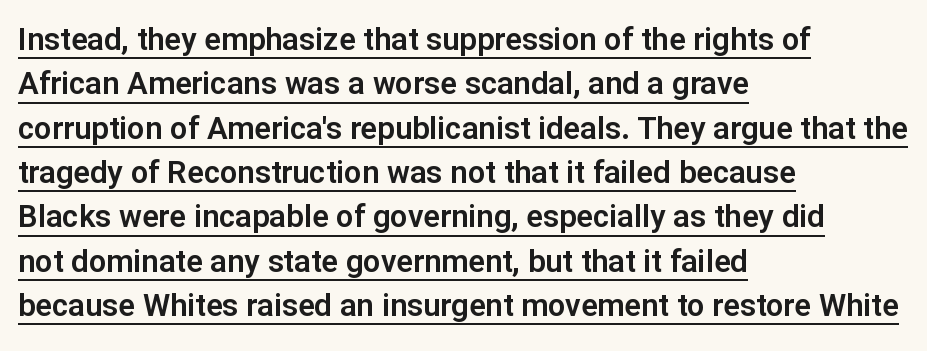
These lines sit exactly where default settings would place them. A classic flush-left, rag-right setting is used for this passage. This is the regular roman posture of the typeface. Examine the stroke ends and you'll find no serifs. What stands out about the letter spacing? Nothing — it is the standard amount.
